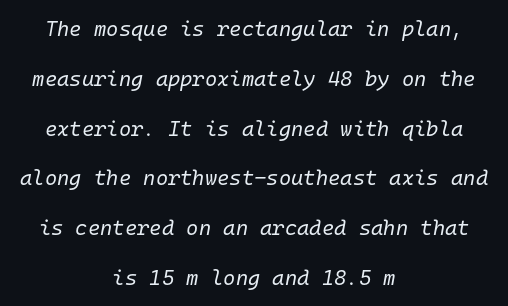
Q: Is the text bold? A: No.
Q: Is the text italic (slanted)? A: Yes, it leans right by about 10 degrees.
Q: Is the text underlined? A: No.
Q: How is the paragraph aligned? A: Centered.
Q: Is the spacing between letters normal or unusually wide? A: Normal.
Q: Is the spacing between lines tight, normal or loose? A: Loose.
